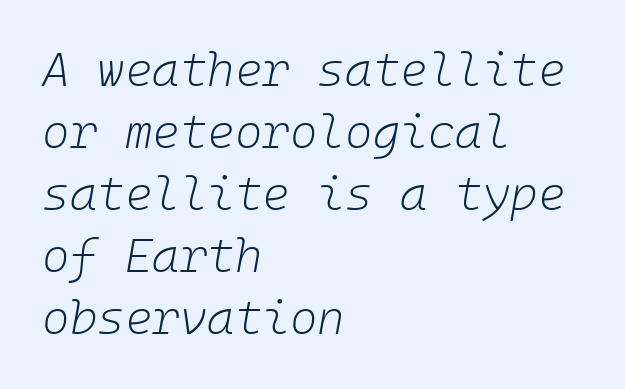
The image shows 47 px light type, italic (leaning right); set left-aligned, normal line spacing (1.32x), normal letter spacing, not underlined; low stroke contrast and a medium x-height.
